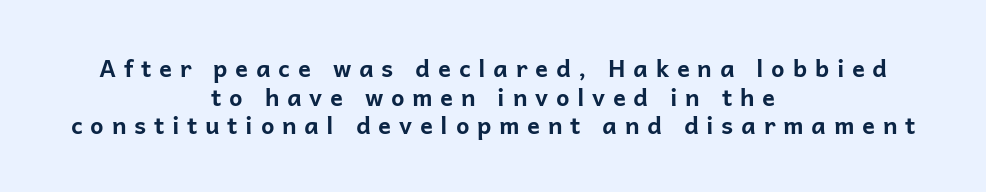
Q: Is the text bold? A: Yes.
Q: Is the text italic (slanted)? A: No, it is upright.
Q: Is the text underlined? A: No.
Q: How is the paragraph aligned? A: Centered.
Q: Is the spacing between letters normal or unusually wide? A: Unusually wide.
